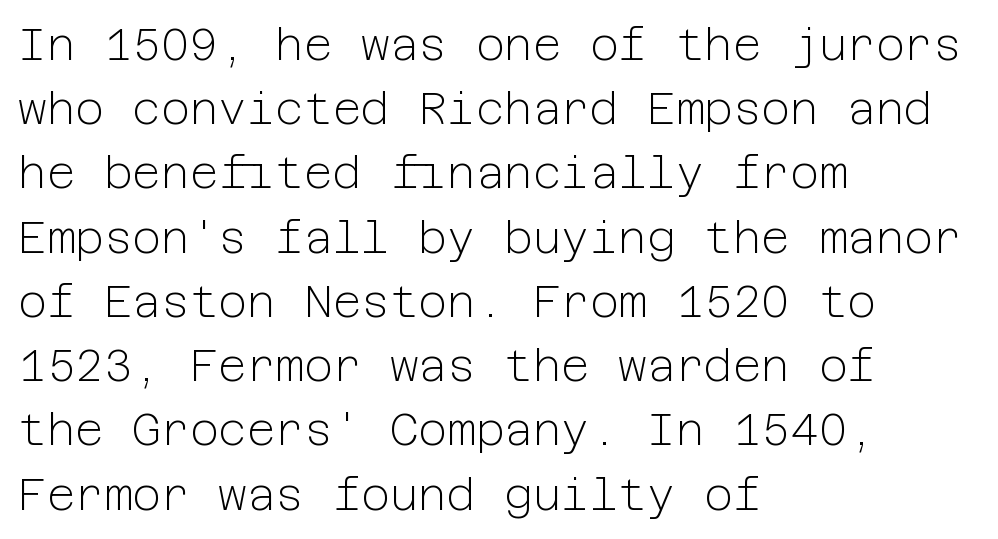
{"serif": "no", "italic": "no", "bold": "no", "weight": "light", "width": "normal", "stroke_contrast": "low", "x_height": "medium", "underline": "no", "align": "left", "line_spacing": "normal", "line_spacing_ratio": 1.46, "letter_spacing": "normal", "letter_spacing_em": 0.0, "glyph_px": 44}
